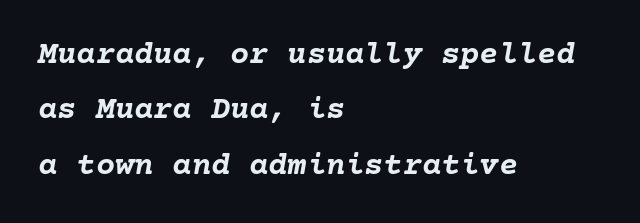
Q: Is the text bold? A: Yes.
Q: Is the text italic (slanted)? A: Yes, it leans right by about 10 degrees.
Q: Is the text underlined? A: No.
Q: How is the paragraph aligned? A: Left-aligned.
Q: Is the spacing between letters normal or unusually wide? A: Normal.
Q: Width (condensed, normal, or wide)? A: Normal.
Q: Stroke contrast? A: Low.
Q: x-height? A: Medium.
